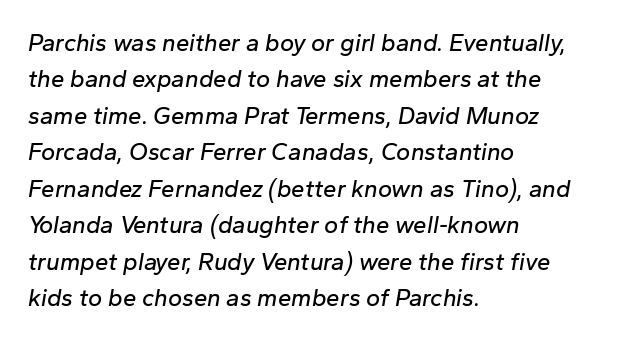
Line spacing here is normal. The area under the type is left untouched. The letters are slanted; this is an italic face. The type is set solid horizontally, with unmodified tracking.
